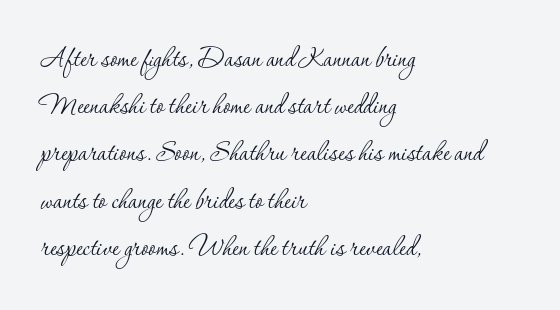
The designer went with a serif here, giving each stem small feet. Varying glyph widths throughout — classic text-font behaviour. Beneath every word, the page is bare. This sample keeps an unexceptional amount of space between lines. The letterforms sit shoulder to shoulder at normal distance.
